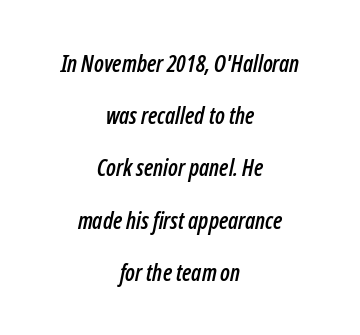
Visually the block forms a symmetrical silhouette, jagged on both flanks. A clean baseline with only descenders dipping below it. Letter spacing: default. Is the type slanted? Yes — the strokes lean at a clear angle.
